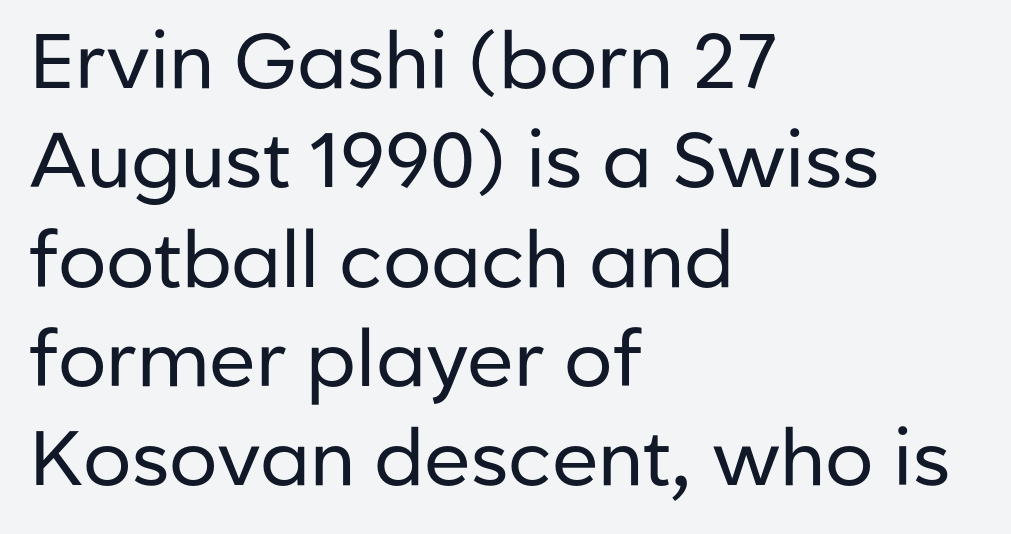
{"serif": "no", "italic": "no", "bold": "no", "weight": "regular", "width": "normal", "stroke_contrast": "low", "x_height": "medium", "monospaced": "no", "underline": "no", "align": "left", "line_spacing": "normal", "line_spacing_ratio": 1.29, "letter_spacing": "normal", "letter_spacing_em": 0.0, "glyph_px": 77}
